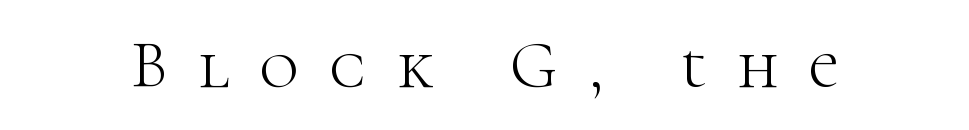
The image shows 67 px light serif type, upright; set unusually wide letter spacing (+0.46 em), not underlined; high stroke contrast and a medium x-height.
